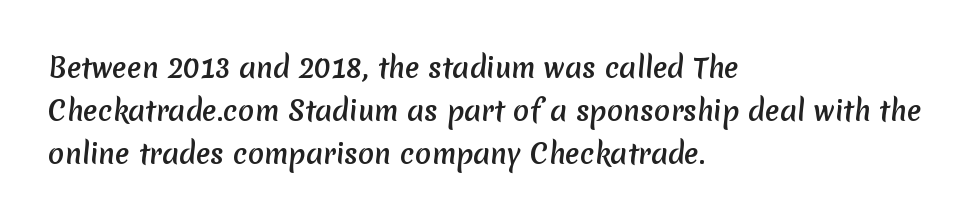
This rendering uses left alignment, leaving the right contour irregular. The foot of each line stays bare and open. Baseline-to-baseline distance is the conventional proportion of letter height. Default kerning and tracking; the words read as compact shapes. In terms of weight, the rendering is a true, heavy bold.
